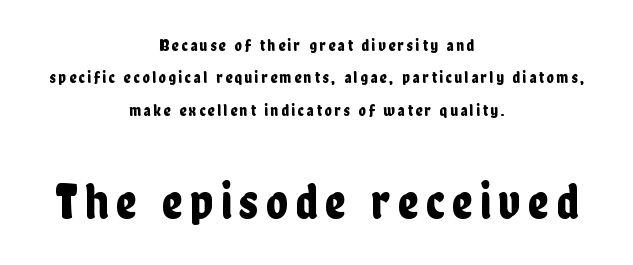
{"serif": "no", "italic": "no", "width": "condensed", "stroke_contrast": "low", "x_height": "medium", "monospaced": "no", "underline": "no", "align": "center", "line_spacing": "loose", "line_spacing_ratio": 1.9, "larger_block": "second", "size_ratio": 2.94, "glyph_px": 50}
